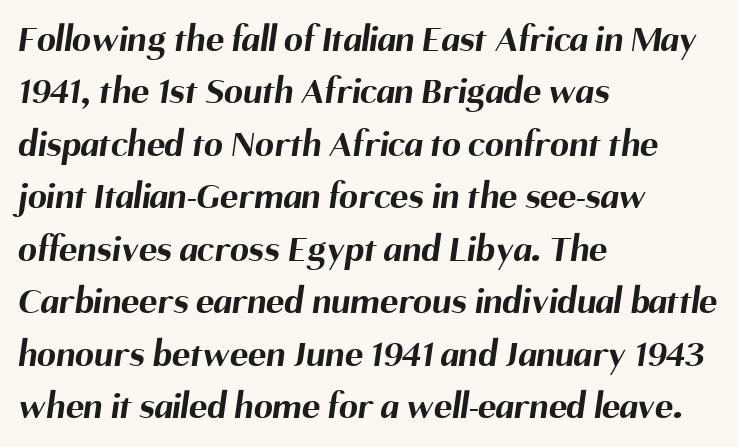
Look at the tracking — it's just the regular setting, nothing added. Type without underlining. Note: no serifs on the glyphs. This sample is left-justified, so line endings fall wherever the words run out.
